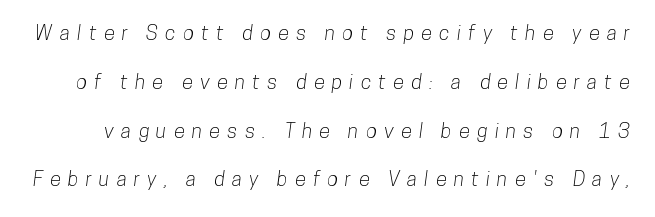
The leading is generous, giving the passage an open texture. Anything drawn beneath the words? Only blank space. Here the glyphs are tracked loosely, breaking word shapes into spaced letters.
